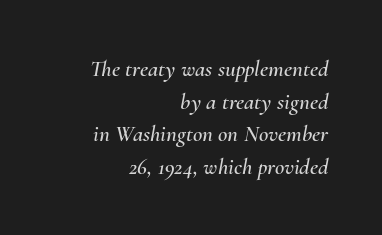
Q: Is the text italic (slanted)? A: Yes, it leans right by about 10 degrees.
Q: Is the text underlined? A: No.
Q: How is the paragraph aligned? A: Right-aligned.
Q: Is the spacing between letters normal or unusually wide? A: Normal.
Q: Is the spacing between lines tight, normal or loose? A: Normal.
